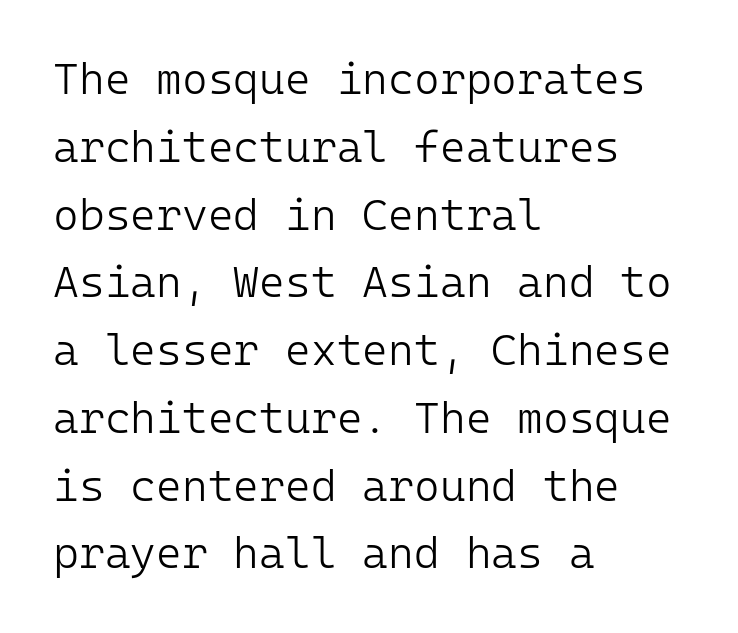
The image shows 44 px light sans-serif type, upright, monospaced; set left-aligned, normal line spacing (1.54x), normal letter spacing, not underlined; low stroke contrast and a medium x-height.
